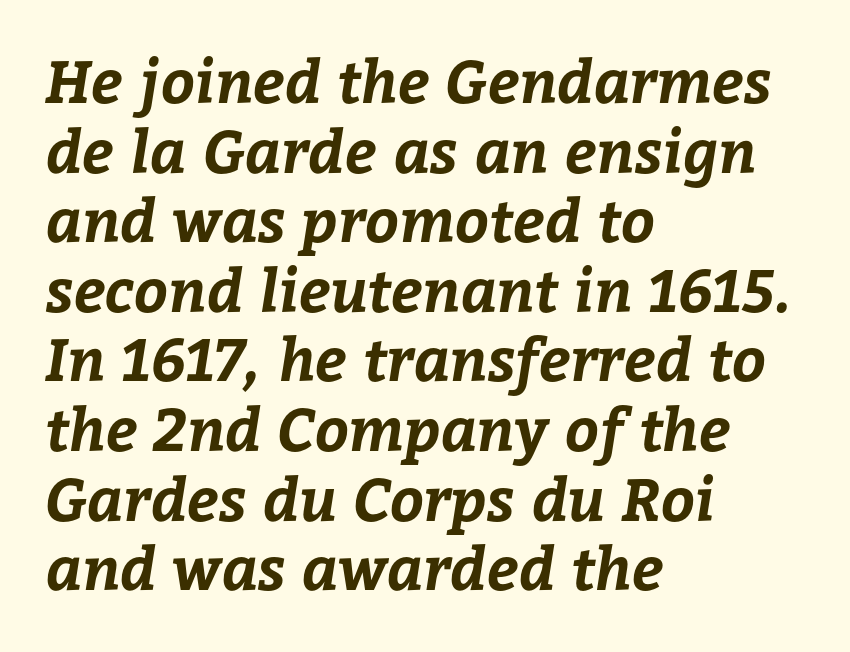
This is heavy type, rendered in bold. The passage shown has conventional tracking throughout. Think of a printed novel: that variable character pitch is what you see here. Type without underlining. This rendering uses left alignment, leaving the right contour irregular.
